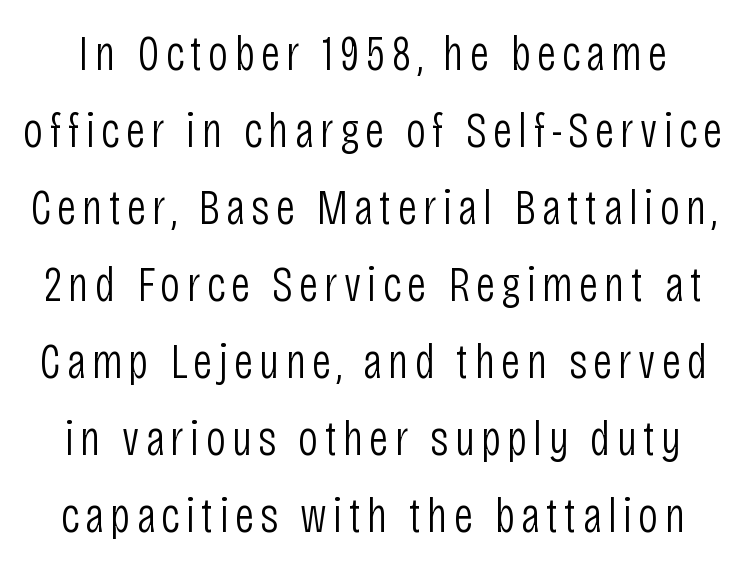
Weight: regular or lighter. I'd call this a sans setting — the letters go barefoot. The glyphs are unaccompanied by any horizontal stroke below them. Leading: standard. Proportional: the letters do not fall into vertical columns.
